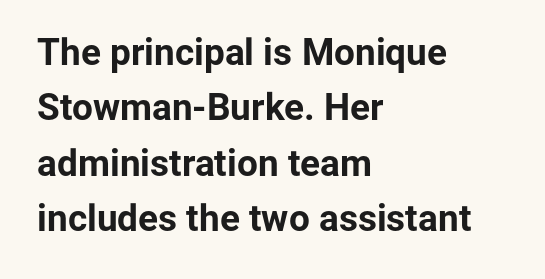
{"serif": "no", "italic": "no", "bold": "yes", "weight": "bold", "width": "normal", "stroke_contrast": "low", "x_height": "medium", "monospaced": "no", "underline": "no", "align": "left", "line_spacing": "normal", "line_spacing_ratio": 1.5, "letter_spacing": "normal", "letter_spacing_em": 0.0, "glyph_px": 37}
